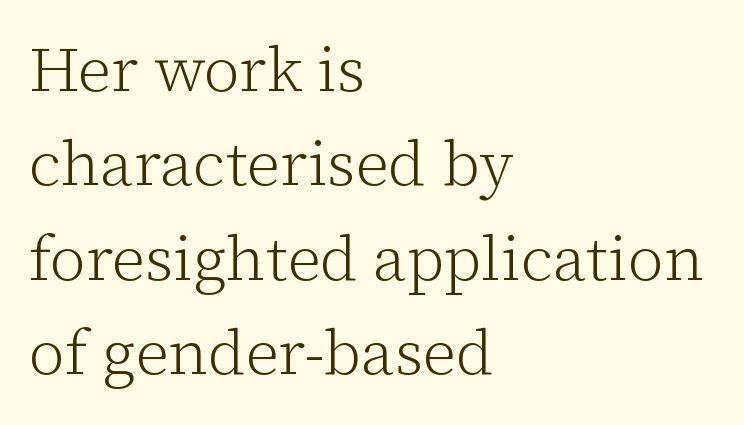
{"serif": "yes", "italic": "no", "bold": "no", "weight": "light", "width": "normal", "stroke_contrast": "low", "x_height": "medium", "monospaced": "no", "underline": "no", "align": "left", "line_spacing": "normal", "line_spacing_ratio": 1.5, "letter_spacing": "normal", "letter_spacing_em": 0.0, "glyph_px": 63}
